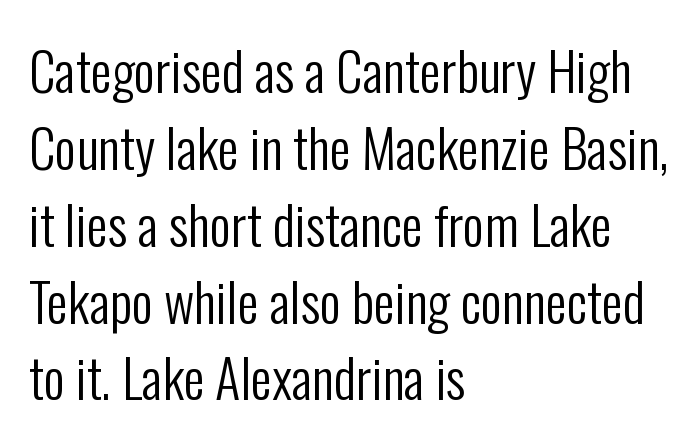
Q: Is the text bold? A: No.
Q: Is the text italic (slanted)? A: No, it is upright.
Q: Is the typeface a serif or a sans-serif typeface? A: Sans-serif.
Q: Is the text underlined? A: No.
Q: How is the paragraph aligned? A: Left-aligned.
Q: Is the spacing between letters normal or unusually wide? A: Normal.
Q: Is the spacing between lines tight, normal or loose? A: Normal.
Q: Width (condensed, normal, or wide)? A: Condensed.
Q: Stroke contrast? A: Low.
Q: x-height? A: Medium.
Q: Monospaced? A: No.
